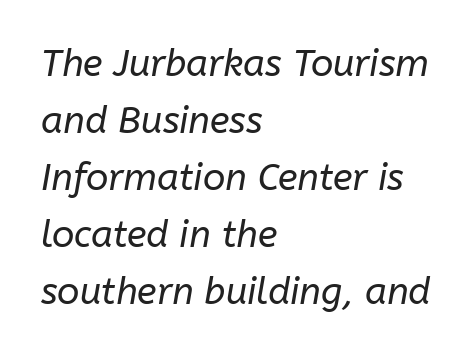
Baseline-to-baseline distance is the conventional proportion of letter height. These glyphs show unthickened strokes, regular width or finer. The paragraph has a hard left edge and a soft right edge. Bare-footed words on every line. Does the lettering tilt? It does — this is italic.
